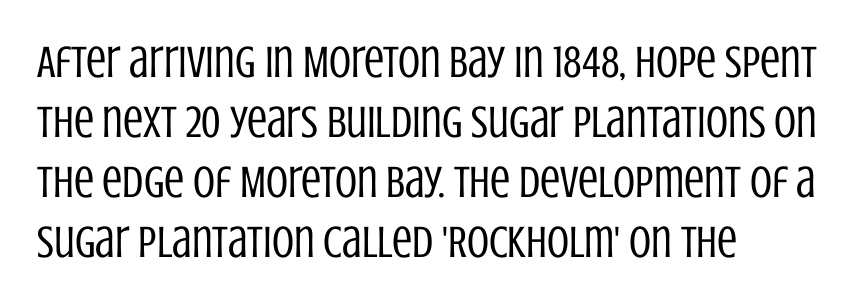
{"serif": "no", "italic": "no", "bold": "no", "weight": "regular", "width": "condensed", "stroke_contrast": "low", "x_height": "large", "monospaced": "no", "underline": "no", "align": "left", "line_spacing": "normal", "line_spacing_ratio": 1.33, "letter_spacing": "normal", "letter_spacing_em": 0.0, "glyph_px": 45}
